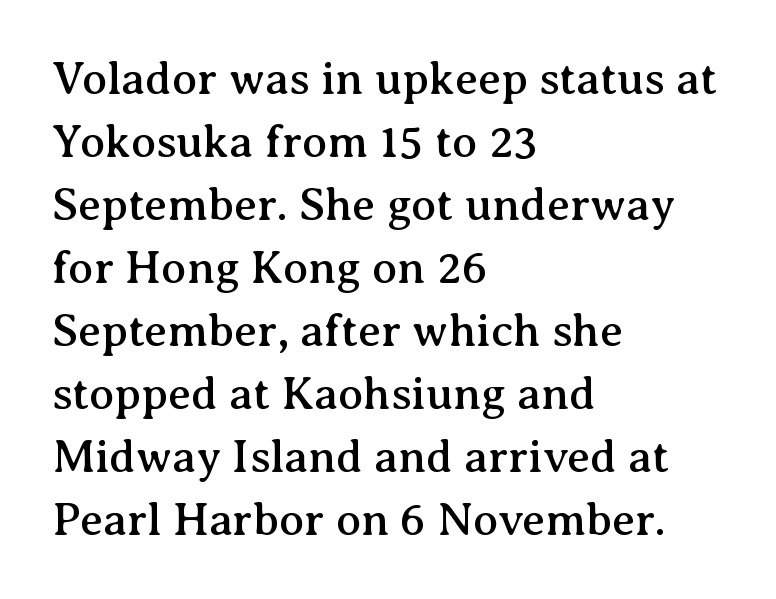
The image shows 46 px serif type, upright; set left-aligned, normal line spacing (1.37x), normal letter spacing, not underlined; medium stroke contrast and a medium x-height.
